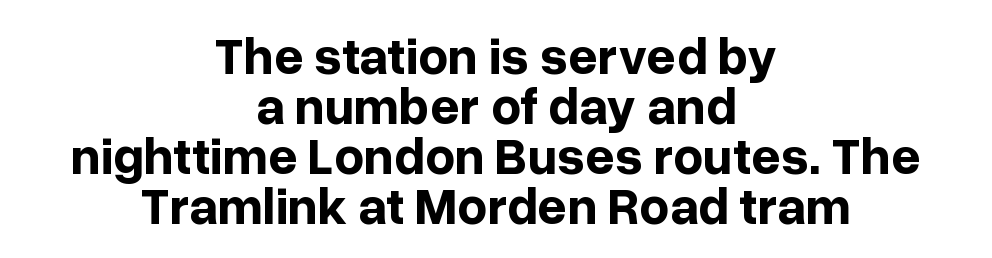
Decoration check: the copy has no underline. The line texture is even and compact thanks to regular tracking. The letters advance in unequal steps, a hallmark of proportional type. The designer dialed line spacing down below the default.
